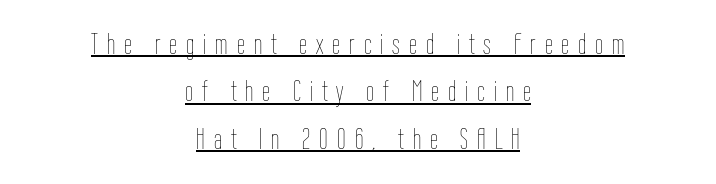
Q: Is the text bold? A: No.
Q: Is the text italic (slanted)? A: No, it is upright.
Q: Is the text underlined? A: Yes.
Q: How is the paragraph aligned? A: Centered.
Q: Is the spacing between letters normal or unusually wide? A: Unusually wide.
Q: Is the spacing between lines tight, normal or loose? A: Normal.
Q: Width (condensed, normal, or wide)? A: Condensed.
Q: Stroke contrast? A: Low.
Q: x-height? A: Medium.
Q: Monospaced? A: No.
